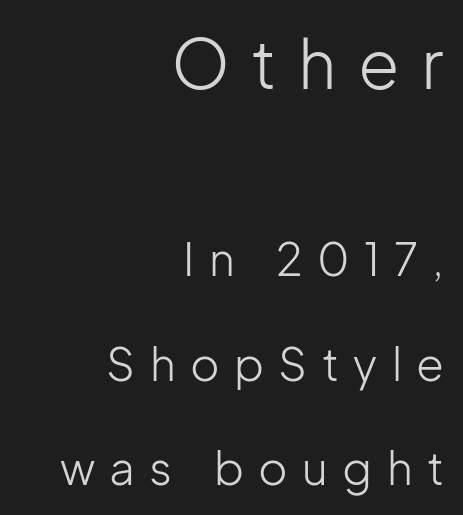
The image shows 67 px light sans-serif type, upright; set right-aligned, loose line spacing (2.33x), unusually wide letter spacing (+0.32 em), not underlined; the first (top) block is 1.49x larger; low stroke contrast and a medium x-height.
